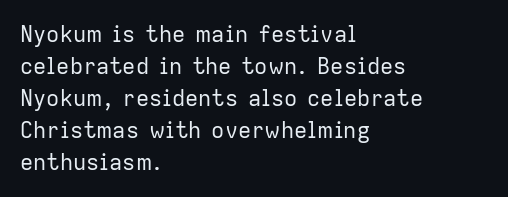
The image shows 22 px text type, upright; set left-aligned, normal line spacing (1.45x), normal letter spacing, not underlined.
